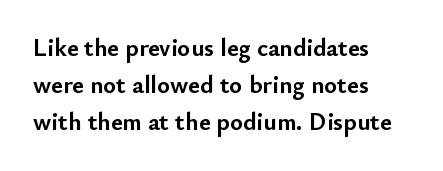
{"italic": "no", "bold": "yes", "underline": "no", "align": "left", "line_spacing": "normal", "line_spacing_ratio": 1.48, "letter_spacing": "normal", "letter_spacing_em": 0.0, "glyph_px": 25}
